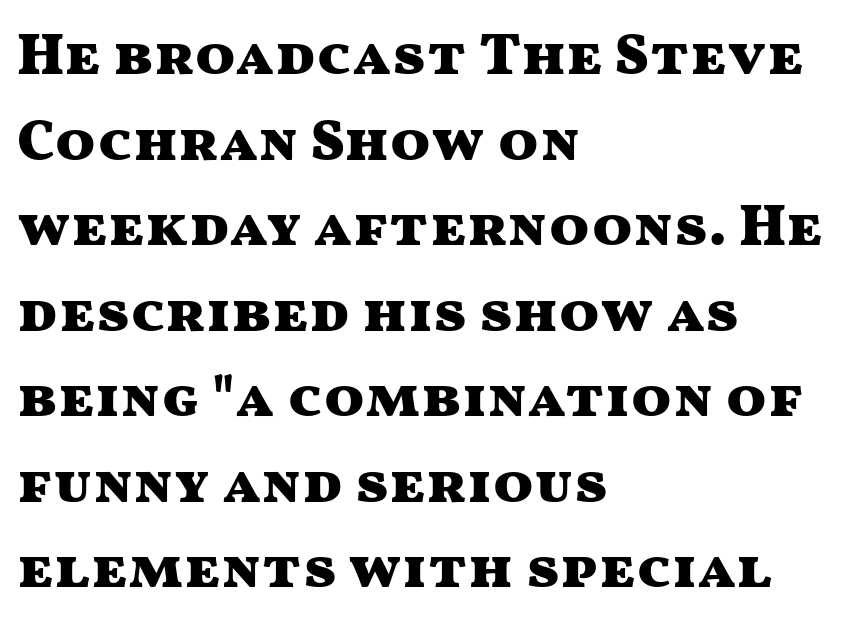
The image shows 59 px heavy, wide sans-serif type, upright; set left-aligned, normal line spacing (1.45x), normal letter spacing, not underlined; medium stroke contrast and a medium x-height.
